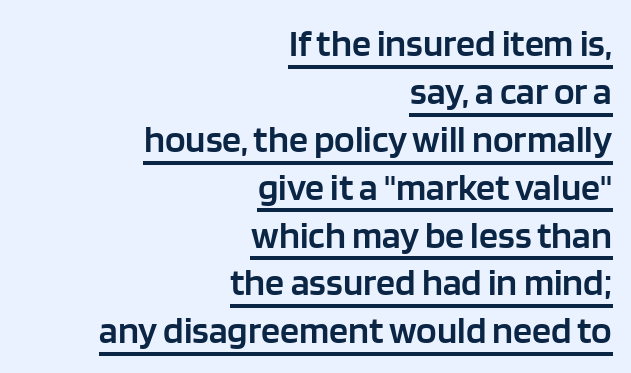
The image shows 38 px semibold sans-serif type, upright; set right-aligned, normal line spacing (1.26x), normal letter spacing, underlined; low stroke contrast and a large x-height.
